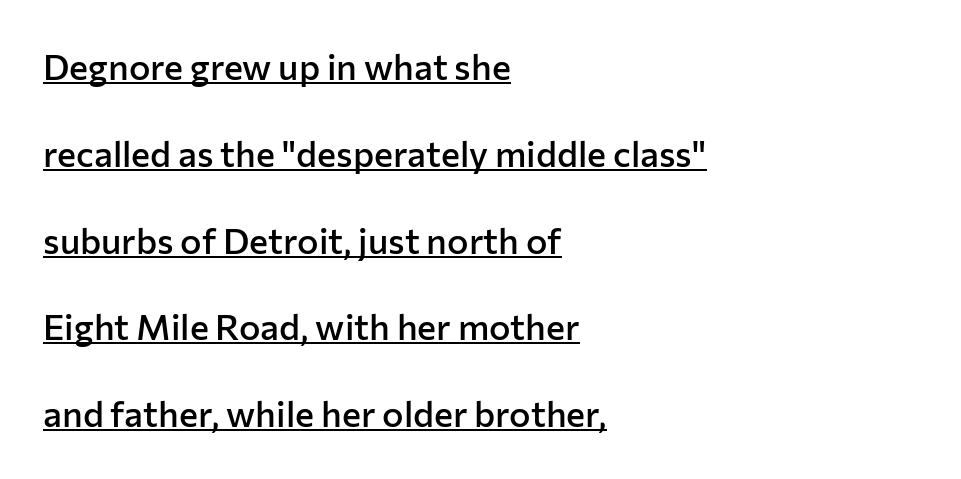
Q: Is the text bold? A: Semi-bold.
Q: Is the text italic (slanted)? A: No, it is upright.
Q: Is the typeface a serif or a sans-serif typeface? A: Sans-serif.
Q: Is the text underlined? A: Yes.
Q: How is the paragraph aligned? A: Left-aligned.
Q: Is the spacing between letters normal or unusually wide? A: Normal.
Q: Is the spacing between lines tight, normal or loose? A: Loose.
Q: Width (condensed, normal, or wide)? A: Normal.
Q: Stroke contrast? A: Low.
Q: x-height? A: Medium.
Q: Monospaced? A: No.
